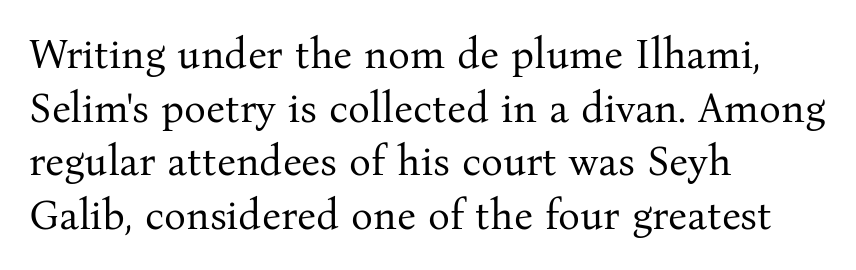
The image shows 41 px regular-weight serif type, upright; set left-aligned, normal line spacing (1.31x), normal letter spacing, not underlined; medium stroke contrast and a medium x-height.
